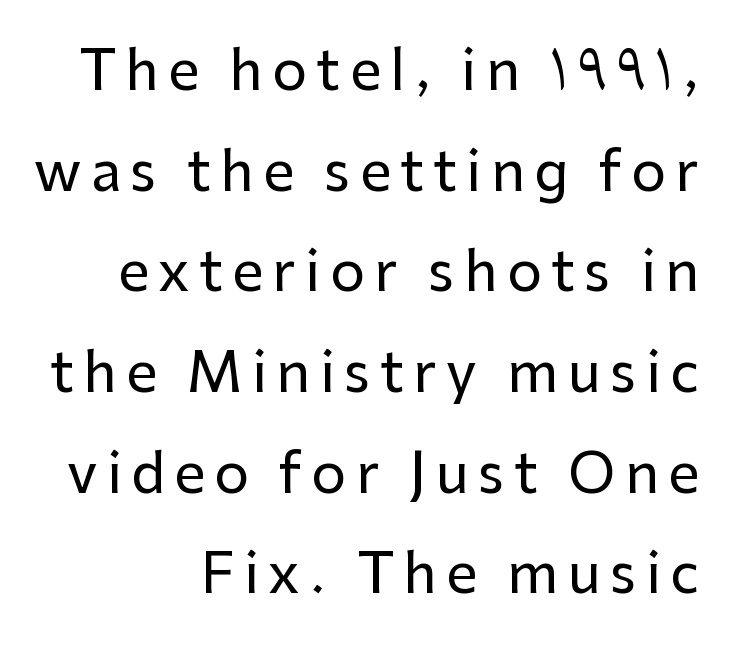
Type style note: lacks serifs. Here the designer chose a conventional face with non-uniform glyph widths. Quick note: underline off. The lines are quadded right. No italicization has been applied; the sample stays upright.
